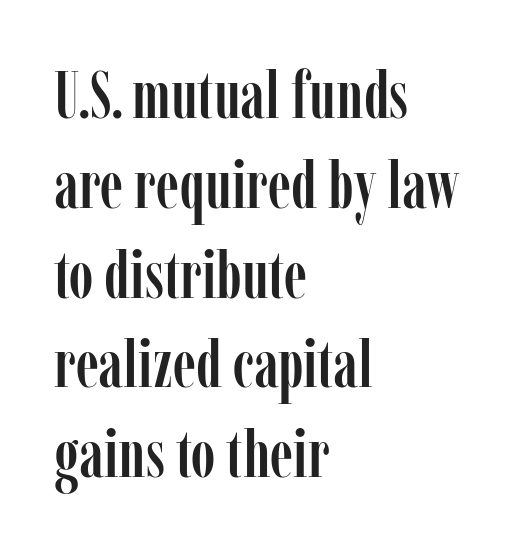
The image shows 67 px condensed serif type, upright; set left-aligned, normal line spacing (1.34x), normal letter spacing, not underlined; low stroke contrast and a medium x-height.
